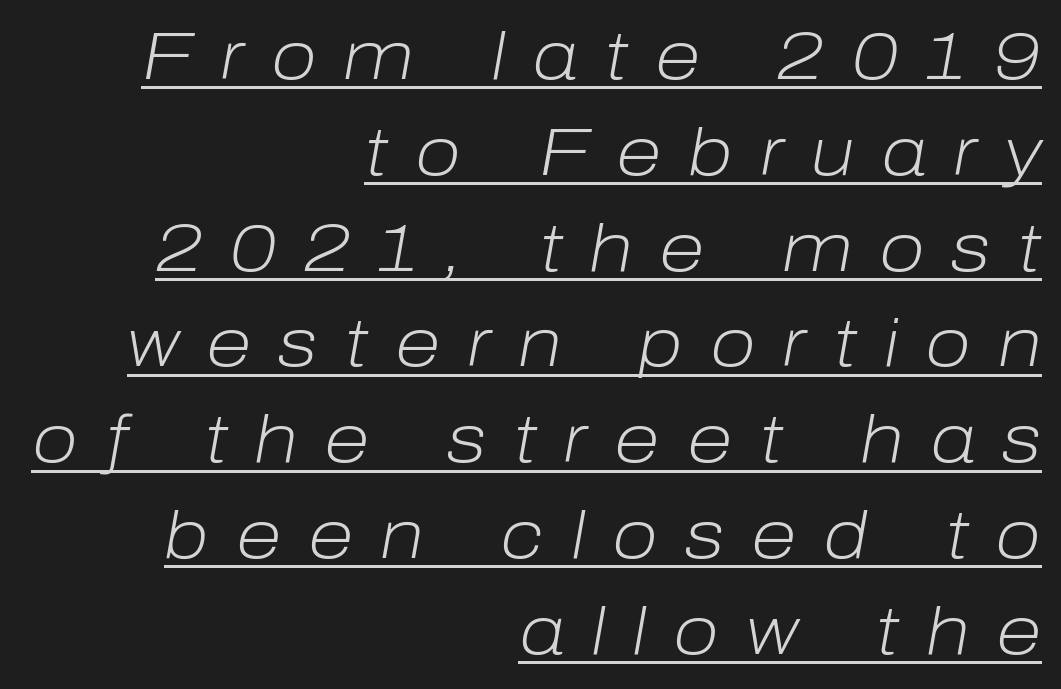
{"italic": "yes", "lean": "right", "slant_degrees": 10, "bold": "no", "weight": "light", "width": "normal", "stroke_contrast": "low", "x_height": "medium", "monospaced": "no", "underline": "yes", "align": "right", "line_spacing": "normal", "line_spacing_ratio": 1.43, "letter_spacing": "wide", "letter_spacing_em": 0.4, "glyph_px": 67}
